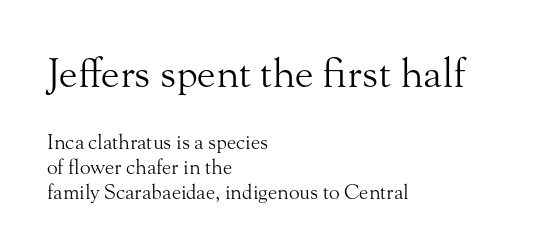
{"serif": "yes", "italic": "no", "bold": "no", "weight": "light", "width": "normal", "stroke_contrast": "medium", "x_height": "small", "monospaced": "no", "underline": "no", "align": "left", "line_spacing": "normal", "line_spacing_ratio": 1.25, "letter_spacing": "normal", "letter_spacing_em": 0.0, "larger_block": "first", "size_ratio": 2.0, "glyph_px": 40}
